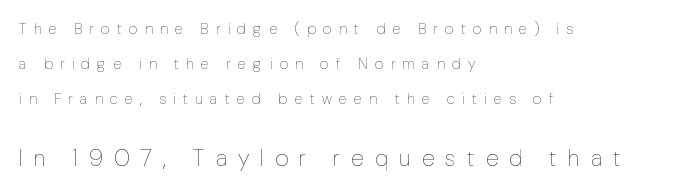
Tracking value appears strongly positive — letters spread wide. The line-height multiplier appears high, well above default. Compared with a typical body face, this is equally light or lighter still. The lettering holds an erect, upright posture throughout. Block two is the big one; block one sits smaller above it.
